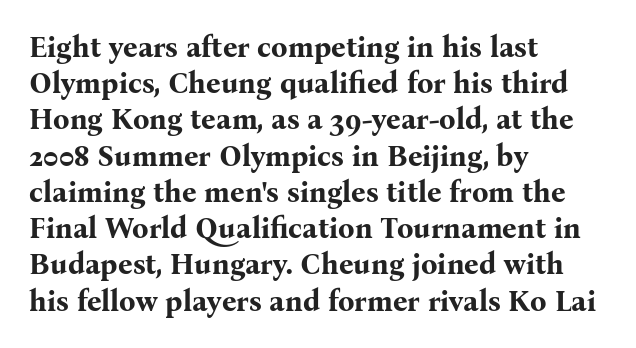
The image shows 29 px bold serif type, upright; set left-aligned, normal line spacing (1.25x), normal letter spacing, not underlined; medium stroke contrast and a medium x-height.
